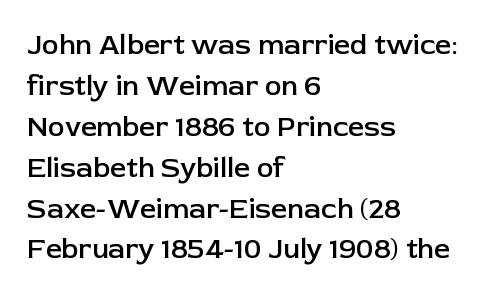
Q: Is the text bold? A: Semi-bold.
Q: Is the text italic (slanted)? A: No, it is upright.
Q: Is the typeface a serif or a sans-serif typeface? A: Sans-serif.
Q: Is the text underlined? A: No.
Q: How is the paragraph aligned? A: Left-aligned.
Q: Is the spacing between letters normal or unusually wide? A: Normal.
Q: Is the spacing between lines tight, normal or loose? A: Normal.
Q: Width (condensed, normal, or wide)? A: Normal.
Q: Stroke contrast? A: Low.
Q: x-height? A: Medium.
Q: Monospaced? A: No.
